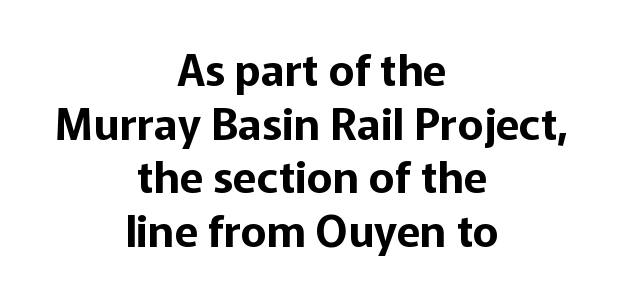
{"serif": "no", "italic": "no", "width": "normal", "stroke_contrast": "low", "x_height": "medium", "monospaced": "no", "underline": "no", "align": "center", "line_spacing_ratio": 1.22, "letter_spacing": "normal", "letter_spacing_em": 0.0, "glyph_px": 44}
